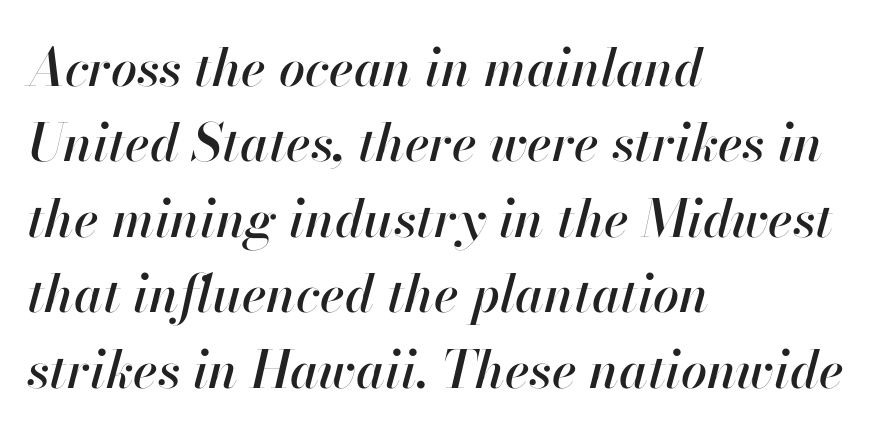
The image shows 52 px text type, italic (leaning right); set left-aligned, normal line spacing (1.45x), normal letter spacing, not underlined; high stroke contrast and a small x-height.
